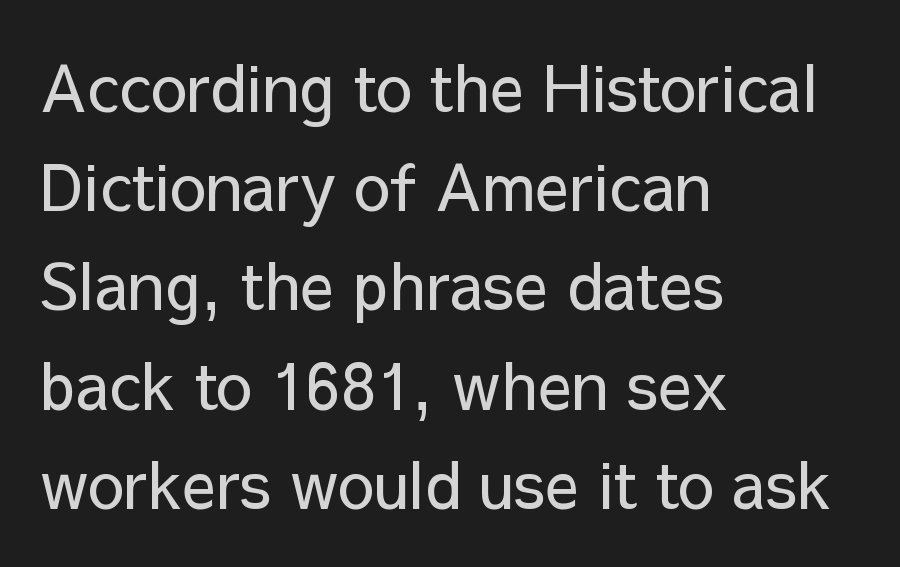
The image shows 64 px regular-weight sans-serif type, upright; set left-aligned, normal line spacing (1.55x), normal letter spacing, not underlined; low stroke contrast and a medium x-height.
